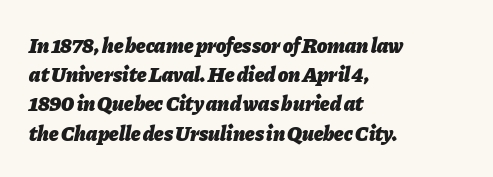
Its strokes are broad and dark, the hallmark of bold type. Underlining? Definitely not there. Layout note: lines flush left. The specimen reads as italic at a glance.
